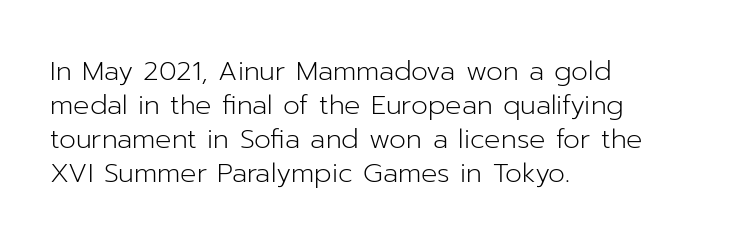
Q: Is the text bold? A: No.
Q: Is the text italic (slanted)? A: No, it is upright.
Q: Is the text underlined? A: No.
Q: How is the paragraph aligned? A: Left-aligned.
Q: Is the spacing between letters normal or unusually wide? A: Normal.
Q: Is the spacing between lines tight, normal or loose? A: Normal.
